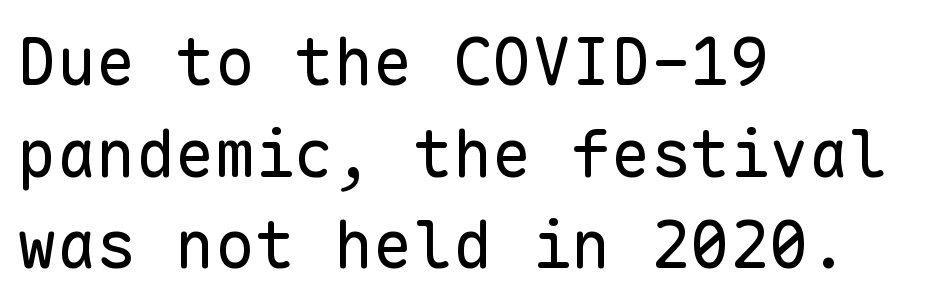
Q: Is the text bold? A: No.
Q: Is the text italic (slanted)? A: No, it is upright.
Q: Is the typeface a serif or a sans-serif typeface? A: Sans-serif.
Q: Is the text underlined? A: No.
Q: How is the paragraph aligned? A: Left-aligned.
Q: Is the spacing between letters normal or unusually wide? A: Normal.
Q: Is the spacing between lines tight, normal or loose? A: Normal.
Q: Width (condensed, normal, or wide)? A: Normal.
Q: Stroke contrast? A: Low.
Q: x-height? A: Medium.
Q: Monospaced? A: Yes.
